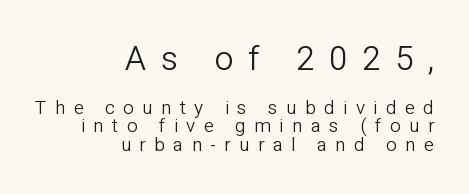
The image shows 33 px light sans-serif type, upright; set right-aligned, tight line spacing (0.98x), unusually wide letter spacing (+0.44 em), not underlined; the first (top) block is 1.74x larger; low stroke contrast and a medium x-height.
